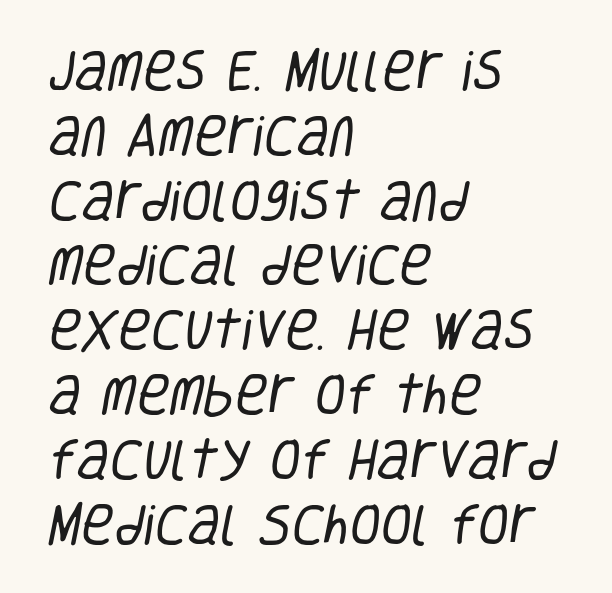
{"serif": "no", "bold": "no", "weight": "regular", "width": "condensed", "stroke_contrast": "low", "x_height": "large", "monospaced": "no", "underline": "no", "align": "left", "line_spacing": "normal", "line_spacing_ratio": 1.44, "letter_spacing": "normal", "letter_spacing_em": 0.0, "glyph_px": 45}
